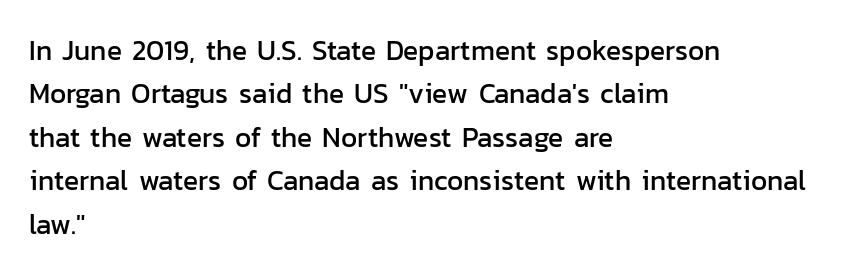
Q: Is the text italic (slanted)? A: No, it is upright.
Q: Is the typeface a serif or a sans-serif typeface? A: Sans-serif.
Q: Is the text underlined? A: No.
Q: How is the paragraph aligned? A: Left-aligned.
Q: Is the spacing between letters normal or unusually wide? A: Normal.
Q: Is the spacing between lines tight, normal or loose? A: Normal.
Q: Width (condensed, normal, or wide)? A: Normal.
Q: Stroke contrast? A: Low.
Q: x-height? A: Medium.
Q: Monospaced? A: No.
